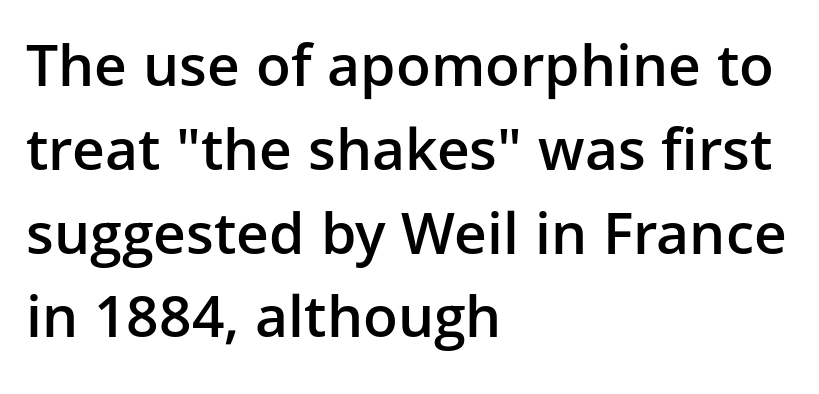
Q: Is the text bold? A: Semi-bold.
Q: Is the text italic (slanted)? A: No, it is upright.
Q: Is the typeface a serif or a sans-serif typeface? A: Sans-serif.
Q: Is the text underlined? A: No.
Q: How is the paragraph aligned? A: Left-aligned.
Q: Is the spacing between letters normal or unusually wide? A: Normal.
Q: Is the spacing between lines tight, normal or loose? A: Normal.
Q: Width (condensed, normal, or wide)? A: Normal.
Q: Stroke contrast? A: Low.
Q: x-height? A: Medium.
Q: Monospaced? A: No.
